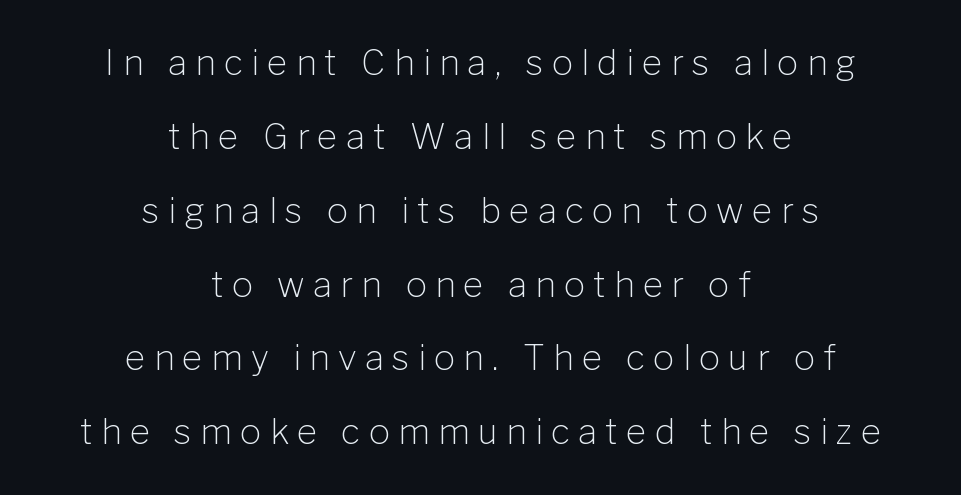
Q: Is the text bold? A: No.
Q: Is the text italic (slanted)? A: No, it is upright.
Q: Is the typeface a serif or a sans-serif typeface? A: Sans-serif.
Q: Is the text underlined? A: No.
Q: How is the paragraph aligned? A: Centered.
Q: Is the spacing between letters normal or unusually wide? A: Unusually wide.
Q: Is the spacing between lines tight, normal or loose? A: Loose.
Q: Width (condensed, normal, or wide)? A: Normal.
Q: Stroke contrast? A: Low.
Q: x-height? A: Medium.
Q: Monospaced? A: No.
